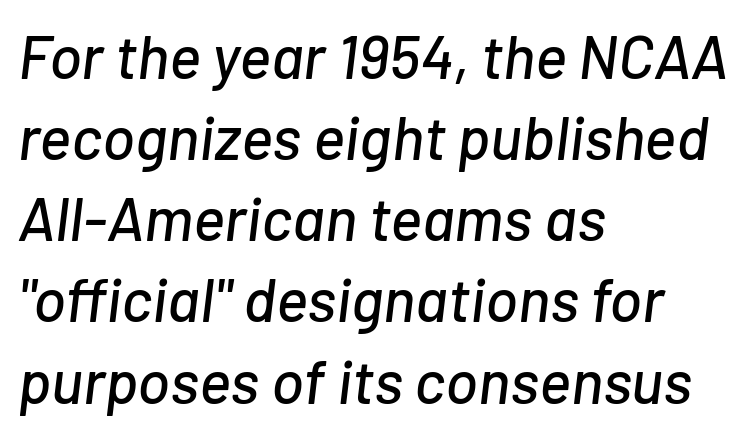
A clean baseline with only descenders dipping below it. The gaps between neighbouring characters are ordinary and unremarkable. The lines sit at an ordinary, default distance from one another. Spacing verdict: proportional, widths tailored to each character. The font's italic variant was chosen for this text.
